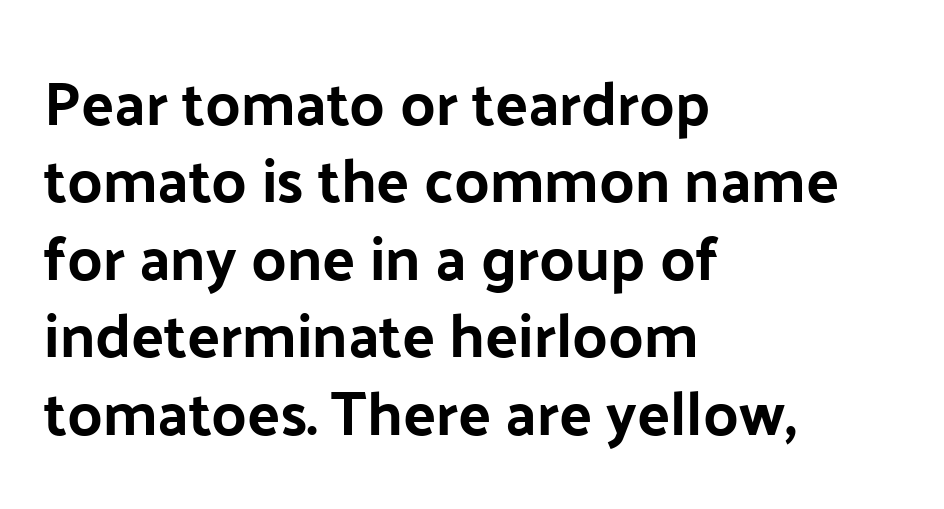
{"serif": "no", "italic": "no", "bold": "yes", "weight": "bold", "width": "normal", "stroke_contrast": "low", "x_height": "medium", "monospaced": "no", "underline": "no", "align": "left", "line_spacing": "normal", "line_spacing_ratio": 1.27, "letter_spacing": "normal", "letter_spacing_em": 0.0, "glyph_px": 61}
